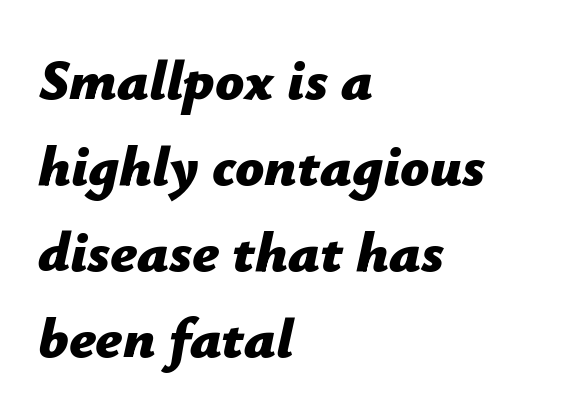
The image shows 57 px bold type, italic (leaning right); set left-aligned, normal line spacing (1.51x), normal letter spacing, not underlined; low stroke contrast and a medium x-height.
